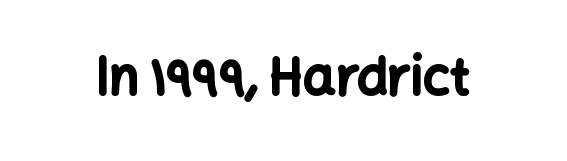
{"serif": "no", "italic": "no", "bold": "yes", "weight": "bold", "width": "normal", "stroke_contrast": "low", "x_height": "medium", "monospaced": "no", "underline": "no", "letter_spacing": "normal", "letter_spacing_em": 0.0, "glyph_px": 51}
